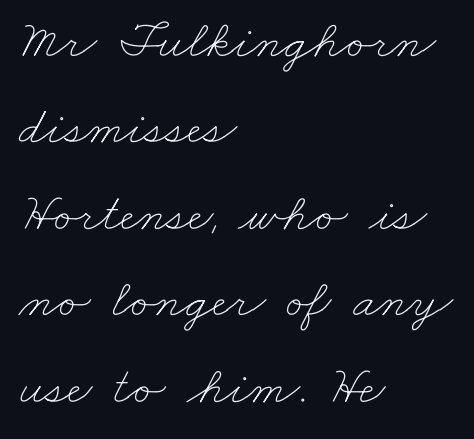
The face looks like a standard text weight, possibly lighter. Decoration check: the copy has no underline. How would I describe the line gaps? Plain and ordinary. Nothing unusual about the tracking: characters are spaced as the font intends. Think of a printed novel: that variable character pitch is what you see here. These lines are set flush left with a ragged right edge.
